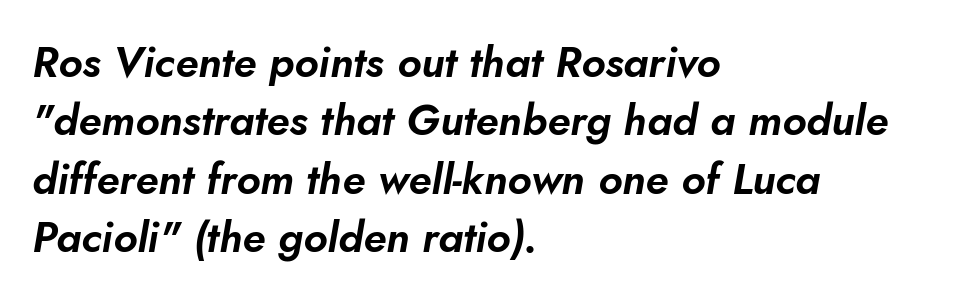
{"italic": "yes", "lean": "right", "slant_degrees": 10, "width": "normal", "stroke_contrast": "low", "x_height": "small", "monospaced": "no", "underline": "no", "align": "left", "line_spacing": "normal", "line_spacing_ratio": 1.36, "letter_spacing": "normal", "letter_spacing_em": 0.0, "glyph_px": 43}
